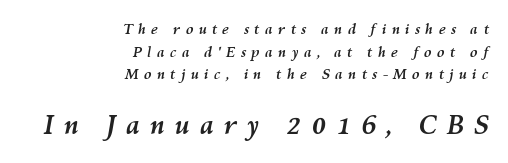
The image shows 26 px bold type, italic (leaning right); set right-aligned, normal line spacing (1.61x), unusually wide letter spacing (+0.37 em), not underlined; the second (bottom) block is 1.86x larger.
